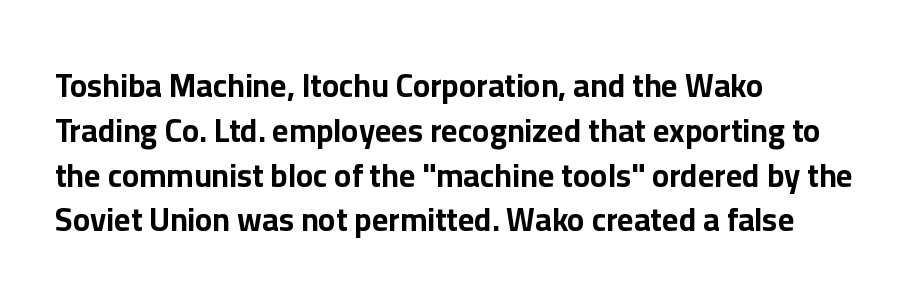
{"serif": "no", "italic": "no", "bold": "yes", "weight": "bold", "width": "normal", "stroke_contrast": "low", "x_height": "medium", "monospaced": "no", "underline": "no", "align": "left", "line_spacing": "normal", "line_spacing_ratio": 1.4, "letter_spacing": "normal", "letter_spacing_em": 0.0, "glyph_px": 32}
